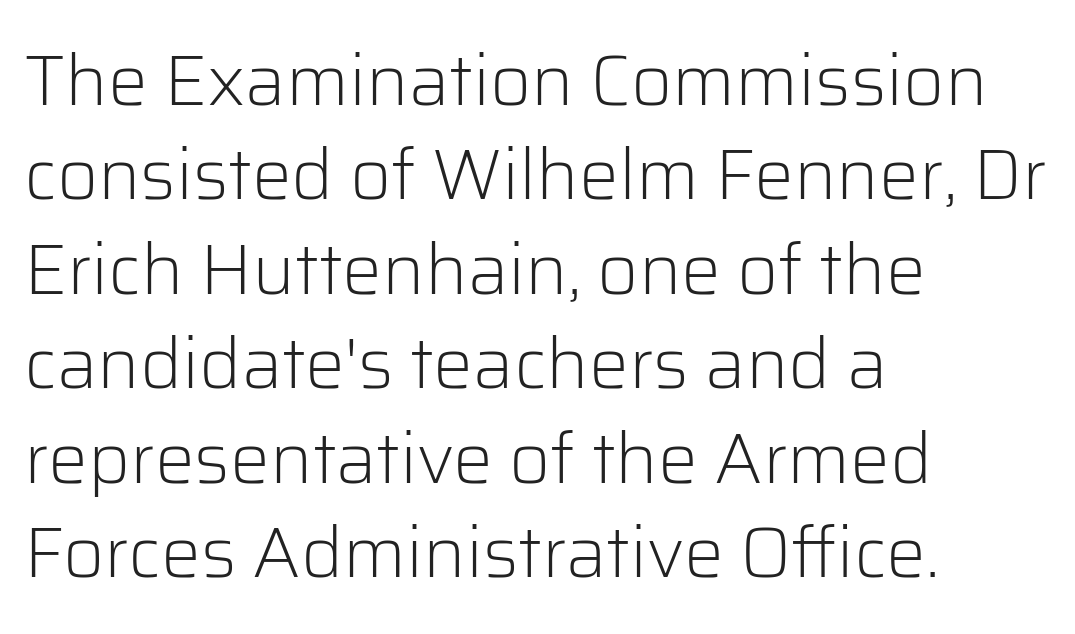
{"serif": "no", "italic": "no", "bold": "no", "weight": "light", "width": "normal", "stroke_contrast": "low", "x_height": "medium", "monospaced": "no", "underline": "no", "align": "left", "line_spacing": "normal", "line_spacing_ratio": 1.33, "letter_spacing": "normal", "letter_spacing_em": 0.0, "glyph_px": 71}
